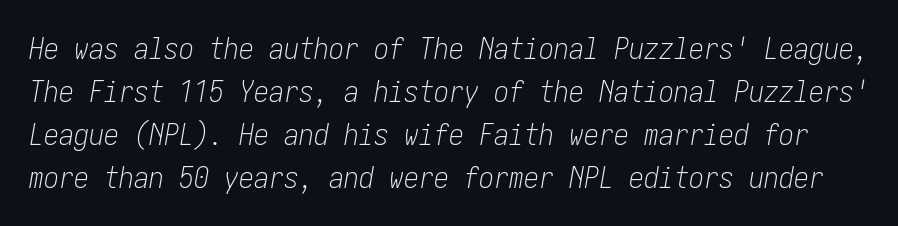
Q: Is the text bold? A: No.
Q: Is the text italic (slanted)? A: Yes, it leans right by about 10 degrees.
Q: Is the text underlined? A: No.
Q: Is the spacing between letters normal or unusually wide? A: Normal.
Q: Is the spacing between lines tight, normal or loose? A: Normal.
Q: Width (condensed, normal, or wide)? A: Condensed.
Q: Stroke contrast? A: Low.
Q: x-height? A: Medium.
